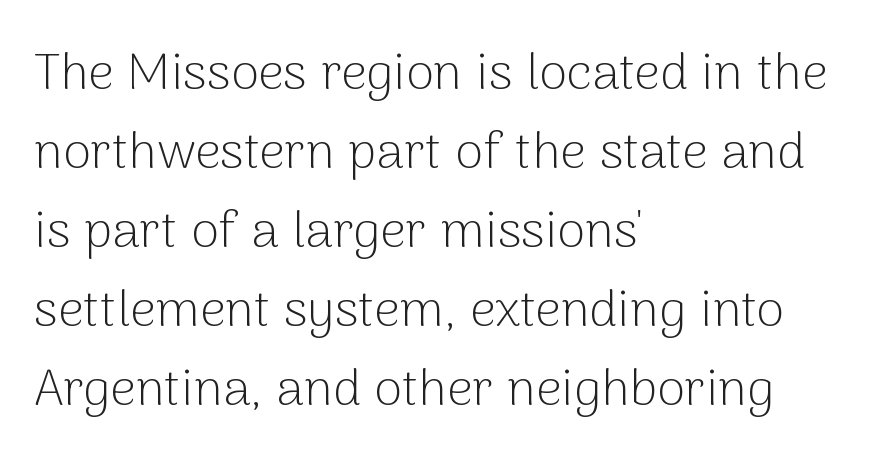
{"serif": "no", "italic": "no", "bold": "no", "weight": "light", "width": "normal", "stroke_contrast": "low", "x_height": "medium", "monospaced": "no", "underline": "no", "align": "left", "line_spacing": "normal", "line_spacing_ratio": 1.55, "letter_spacing": "normal", "letter_spacing_em": 0.0, "glyph_px": 51}
